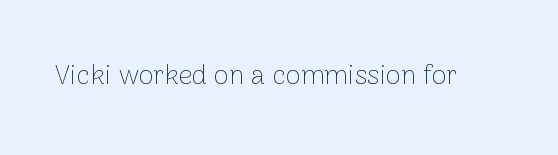
The image shows 27 px text type, upright; set normal letter spacing, not underlined.
